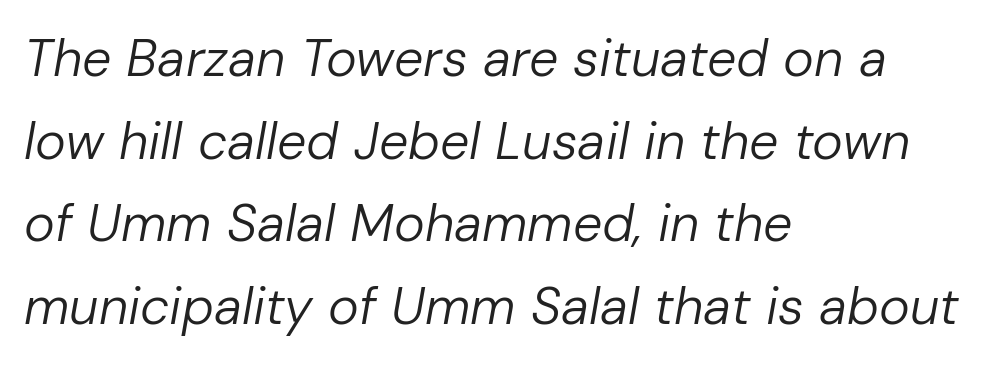
{"italic": "yes", "lean": "right", "slant_degrees": 10, "bold": "no", "weight": "regular", "width": "normal", "stroke_contrast": "low", "x_height": "medium", "monospaced": "no", "underline": "no", "align": "left", "line_spacing": "normal", "line_spacing_ratio": 1.59, "letter_spacing": "normal", "letter_spacing_em": 0.0, "glyph_px": 52}
